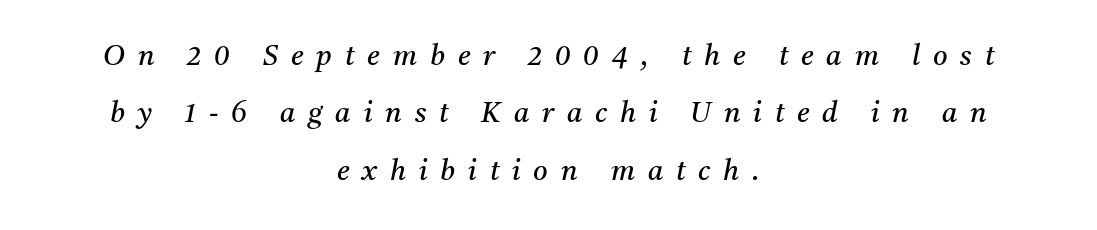
Q: Is the text bold? A: No.
Q: Is the text italic (slanted)? A: Yes, it leans right by about 11 degrees.
Q: Is the typeface a serif or a sans-serif typeface? A: Serif.
Q: Is the text underlined? A: No.
Q: How is the paragraph aligned? A: Centered.
Q: Is the spacing between letters normal or unusually wide? A: Unusually wide.
Q: Is the spacing between lines tight, normal or loose? A: Loose.
Q: Width (condensed, normal, or wide)? A: Normal.
Q: Stroke contrast? A: Medium.
Q: x-height? A: Medium.
Q: Monospaced? A: No.
